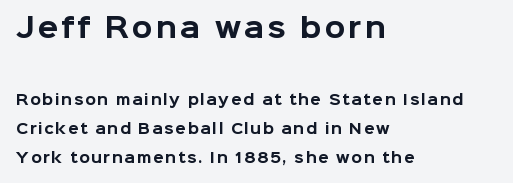
The image shows 27 px bold type, upright; set left-aligned, loose line spacing (2.07x), not underlined; the first (top) block is 1.93x larger.
